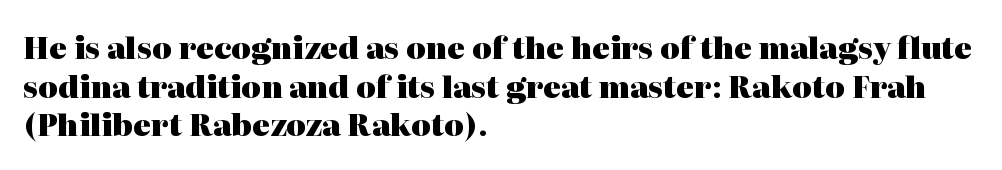
Does the lettering tilt? It doesn't — this is upright. The passage shown is typed in a proportional face where columns would drift. Leading matches the norm, producing a regular column. Yep, those are serifs on the letters. Typographic density is high because the face is bold. The gaps between neighbouring characters are ordinary and unremarkable.
